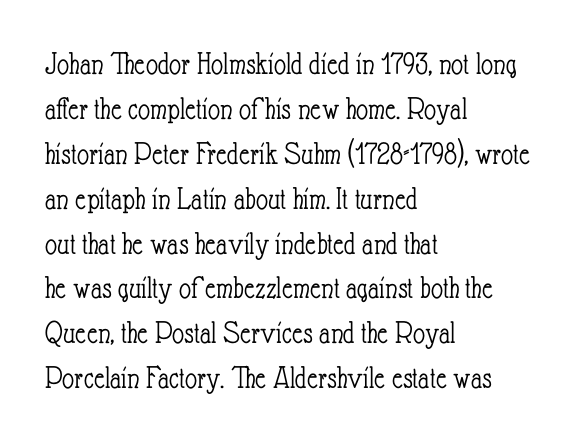
The passage shown is not bold in any degree. In terms of leading, this rendering sits right in the middle. Default kerning and tracking; the words read as compact shapes. Each row of text sits above clean, open space. Do the characters align in a grid? No, the font is proportional.
